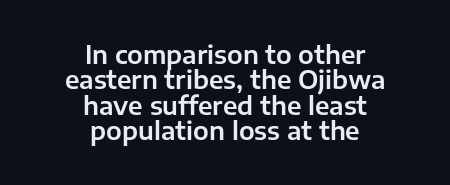
Q: Is the text italic (slanted)? A: No, it is upright.
Q: Is the text underlined? A: No.
Q: How is the paragraph aligned? A: Centered.
Q: Is the spacing between letters normal or unusually wide? A: Normal.
Q: Is the spacing between lines tight, normal or loose? A: Tight.
